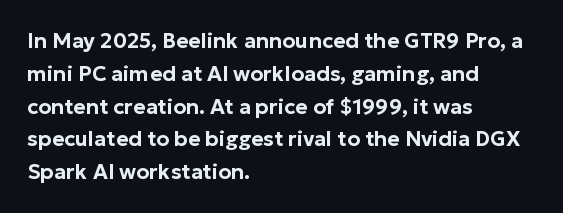
Q: Is the text italic (slanted)? A: No, it is upright.
Q: Is the text underlined? A: No.
Q: How is the paragraph aligned? A: Left-aligned.
Q: Is the spacing between letters normal or unusually wide? A: Normal.
Q: Is the spacing between lines tight, normal or loose? A: Normal.
